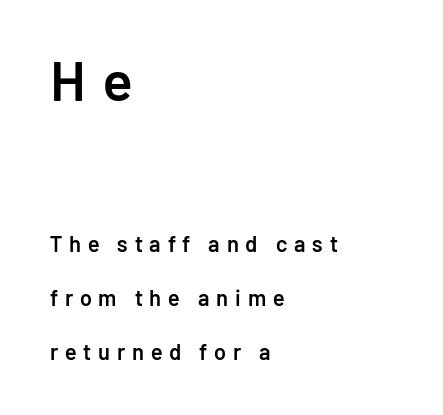
In CSS terms this would be text-align: left. Weight: semibold (demi). Horizontal bands of white between lines are thick stripes. This sample uses a sans-serif face.
